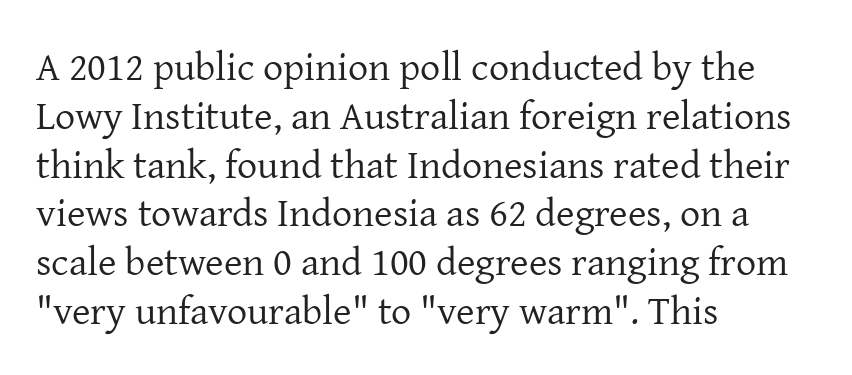
This sample uses plain, unmodified letter spacing. This is the regular roman posture of the typeface. Quick note: underline off. A light-to-regular cut is what we see here. Spacing verdict: proportional, widths tailored to each character. Every row of glyphs begins at an identical x-position on the left.
